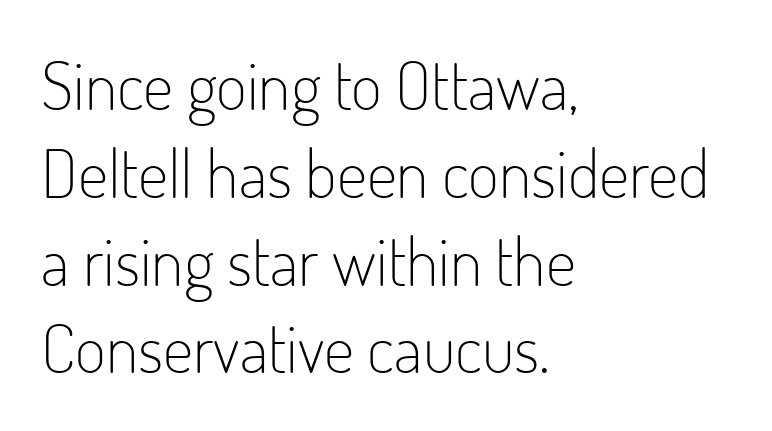
The image shows 67 px light, condensed sans-serif type, upright; set left-aligned, normal line spacing (1.31x), normal letter spacing, not underlined; low stroke contrast and a small x-height.
